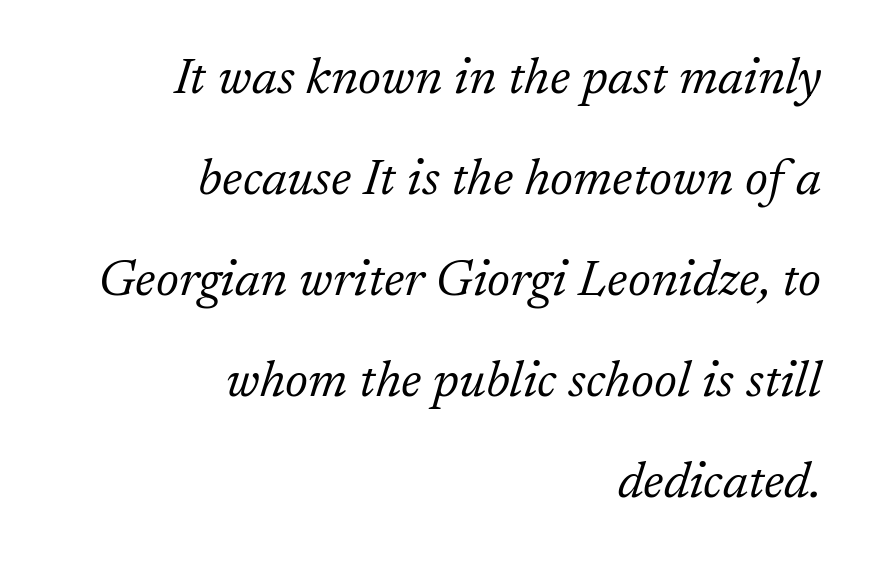
Q: Is the text bold? A: No.
Q: Is the text italic (slanted)? A: Yes, it leans right by about 17 degrees.
Q: Is the typeface a serif or a sans-serif typeface? A: Serif.
Q: Is the text underlined? A: No.
Q: How is the paragraph aligned? A: Right-aligned.
Q: Is the spacing between letters normal or unusually wide? A: Normal.
Q: Is the spacing between lines tight, normal or loose? A: Loose.
Q: Width (condensed, normal, or wide)? A: Normal.
Q: Stroke contrast? A: Low.
Q: x-height? A: Medium.
Q: Monospaced? A: No.
